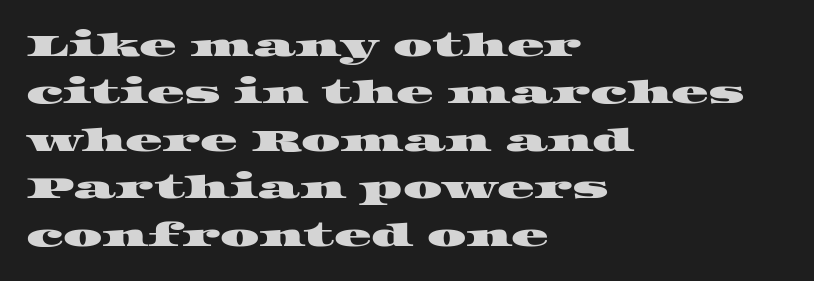
The image shows 31 px wide serif type; set left-aligned, normal line spacing (1.53x), normal letter spacing, not underlined; high stroke contrast and a large x-height.
